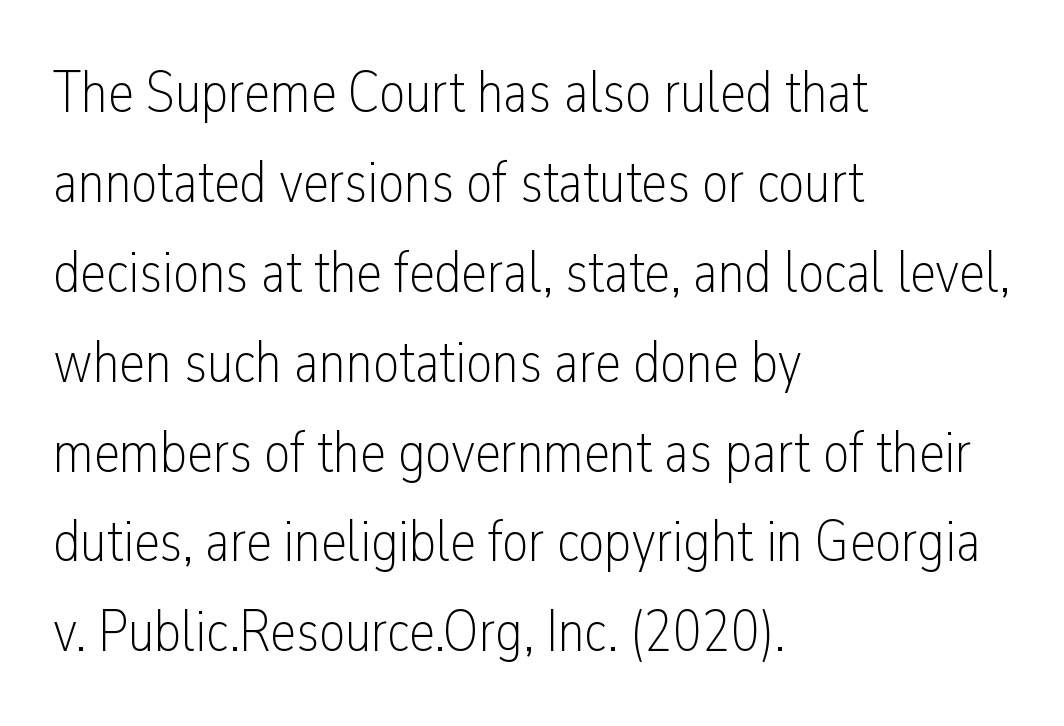
{"serif": "no", "italic": "no", "bold": "no", "weight": "light", "width": "condensed", "stroke_contrast": "low", "x_height": "medium", "monospaced": "no", "underline": "no", "align": "left", "line_spacing": "normal", "line_spacing_ratio": 1.55, "letter_spacing": "normal", "letter_spacing_em": 0.0, "glyph_px": 58}
